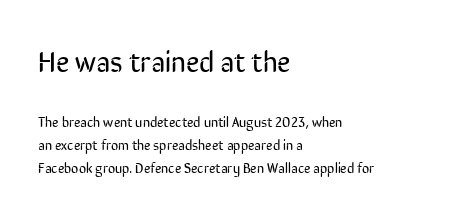
Q: Is the text bold? A: No.
Q: Is the text italic (slanted)? A: No, it is upright.
Q: Is the typeface a serif or a sans-serif typeface? A: Sans-serif.
Q: Is the text underlined? A: No.
Q: How is the paragraph aligned? A: Left-aligned.
Q: Is the spacing between letters normal or unusually wide? A: Normal.
Q: Is the spacing between lines tight, normal or loose? A: Normal.
Q: Which block of text is set in a larger size, the first (top) or the second (bottom)? A: The first (top) one.
Q: Width (condensed, normal, or wide)? A: Condensed.
Q: Stroke contrast? A: Low.
Q: x-height? A: Medium.
Q: Monospaced? A: No.
